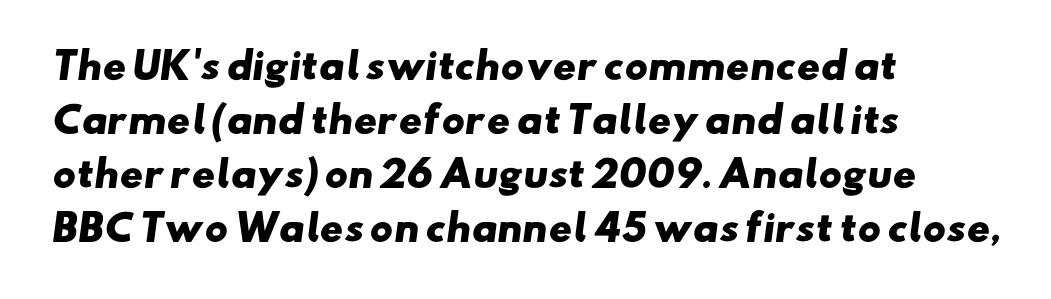
Honestly, there is no underline to notice here at all. The text was rendered using a sans face with plain stroke endings. Does extra space separate the letters? No, they use regular spacing. Proportional: the letters do not fall into vertical columns. Typeset ragged right — the left edge is the straight one.
